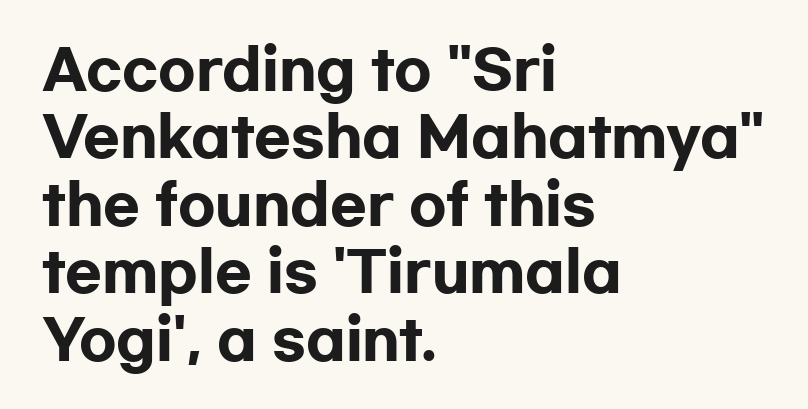
Every row of glyphs begins at an identical x-position on the left. A full-strength bold gives these letters their thick strokes. Nope, no serifs anywhere on these letters. This is roman type, the default non-slanted kind. Rows of type keep a routine distance in the vertical direction. Lines of text with bare space underneath.
